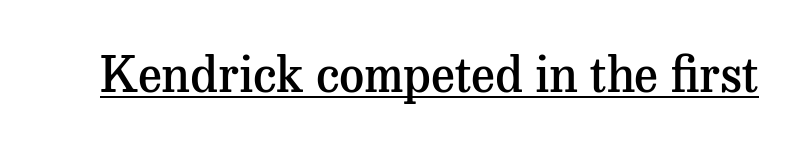
Q: Is the text bold? A: Semi-bold.
Q: Is the text italic (slanted)? A: No, it is upright.
Q: Is the typeface a serif or a sans-serif typeface? A: Serif.
Q: Is the text underlined? A: Yes.
Q: Is the spacing between letters normal or unusually wide? A: Normal.
Q: Width (condensed, normal, or wide)? A: Normal.
Q: Stroke contrast? A: Medium.
Q: x-height? A: Medium.
Q: Monospaced? A: No.
